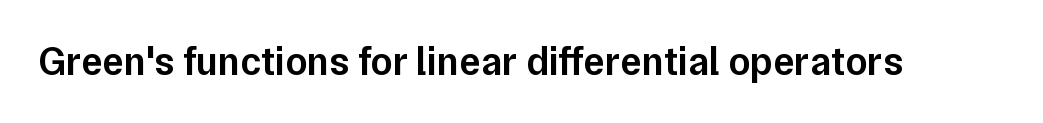
{"serif": "no", "italic": "no", "bold": "semi", "weight": "semibold", "width": "normal", "stroke_contrast": "low", "x_height": "medium", "monospaced": "no", "underline": "no", "letter_spacing": "normal", "letter_spacing_em": 0.0, "glyph_px": 40}
